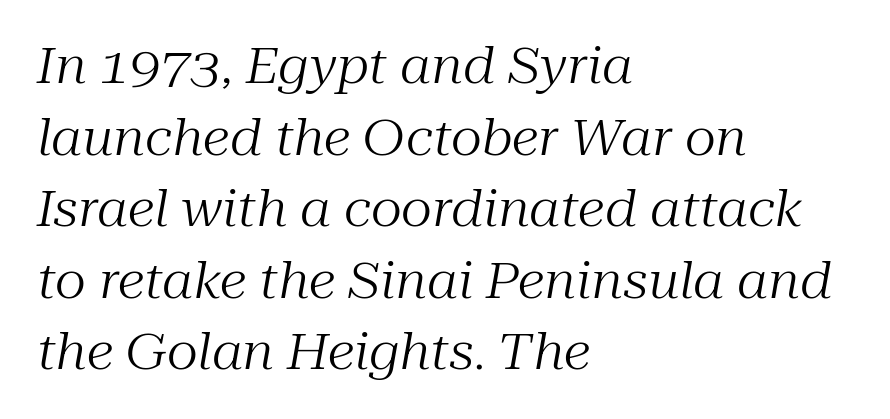
In terms of letterspacing, this is plain default setting. Italic: yes, the glyphs are oblique. The letters advance in unequal steps, a hallmark of proportional type. Has an underline been added? It has not.
